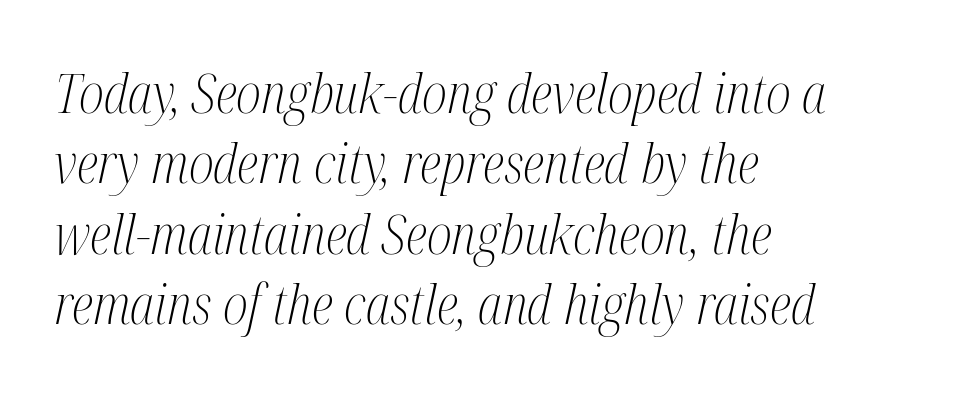
The image shows 55 px light, condensed serif type, italic (leaning right); set left-aligned, normal line spacing (1.28x), normal letter spacing, not underlined; medium stroke contrast and a medium x-height.
